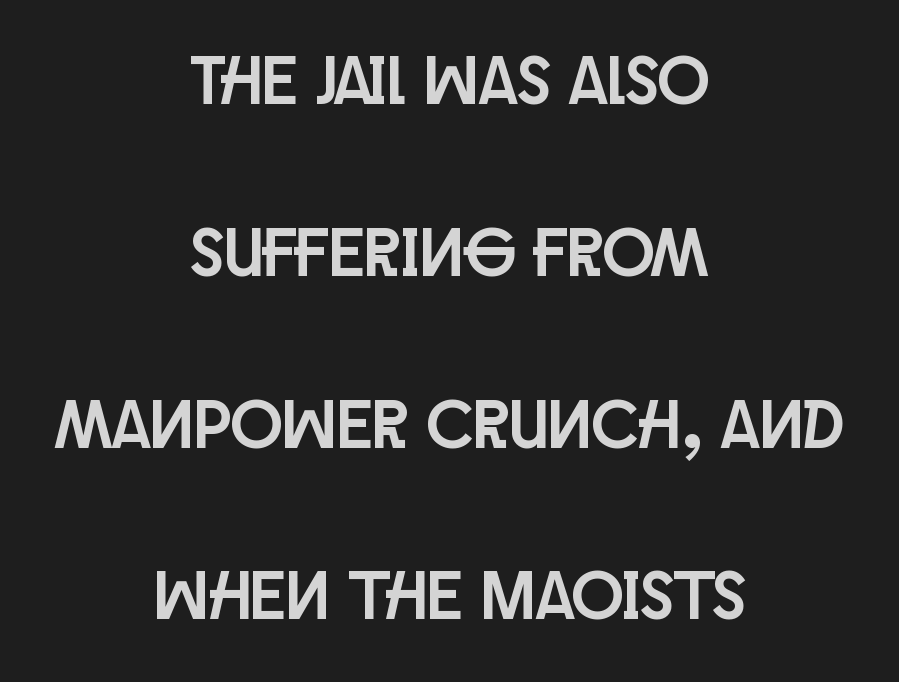
The image shows 69 px condensed sans-serif type, upright; set centered, loose line spacing (2.49x), normal letter spacing, not underlined; low stroke contrast and a large x-height.
